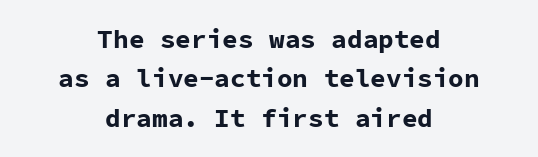
The image shows 26 px bold type, upright; set centered, normal line spacing (1.51x), normal letter spacing, not underlined.
